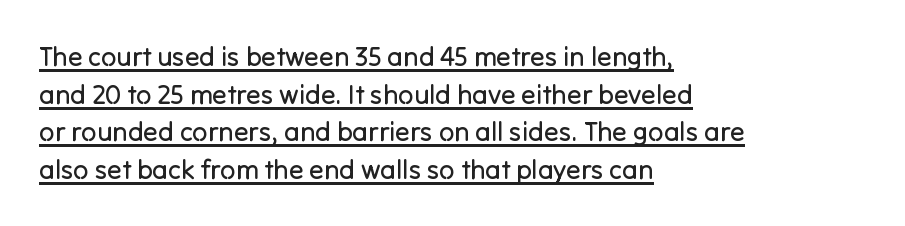
Does extra space separate the letters? No, they use regular spacing. Posture: vertical. The paragraph has a hard left edge and a soft right edge. Each line of the rendering has a horizontal stroke beneath the glyphs. Compared with a typical body face, this is equally light or lighter still. The space between consecutive lines is moderate.
